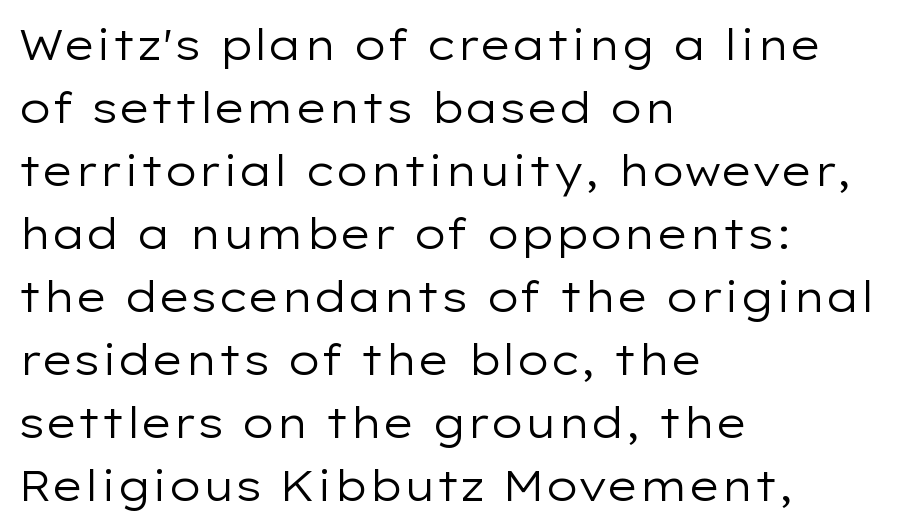
{"serif": "no", "italic": "no", "bold": "no", "weight": "regular", "width": "wide", "stroke_contrast": "low", "x_height": "medium", "monospaced": "no", "underline": "no", "align": "left", "line_spacing": "normal", "line_spacing_ratio": 1.5, "letter_spacing": "normal", "letter_spacing_em": 0.0, "glyph_px": 42}
